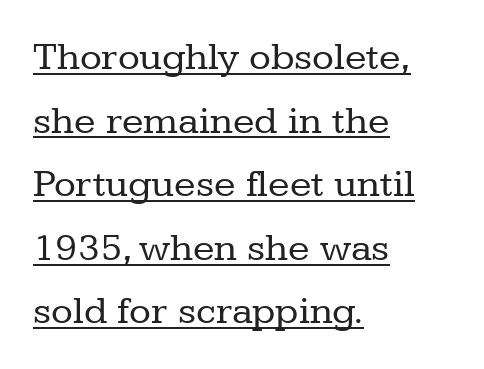
The specimen includes a rule beneath the text block's lines. Italic: no, the glyphs are upright roman. The paragraph has a hard left edge and a soft right edge. These lines are composed in type with serifs. The lines sit at an ordinary, default distance from one another. Here the designer chose a conventional face with non-uniform glyph widths.
